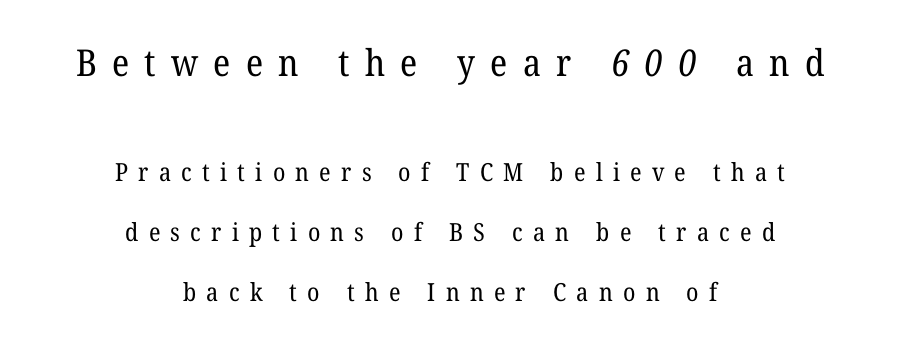
Q: Is the text bold? A: No.
Q: Is the typeface a serif or a sans-serif typeface? A: Serif.
Q: Is the text underlined? A: No.
Q: How is the paragraph aligned? A: Centered.
Q: Is the spacing between letters normal or unusually wide? A: Unusually wide.
Q: Is the spacing between lines tight, normal or loose? A: Loose.
Q: Which block of text is set in a larger size, the first (top) or the second (bottom)? A: The first (top) one.
Q: Width (condensed, normal, or wide)? A: Normal.
Q: Stroke contrast? A: Low.
Q: x-height? A: Medium.
Q: Monospaced? A: No.
